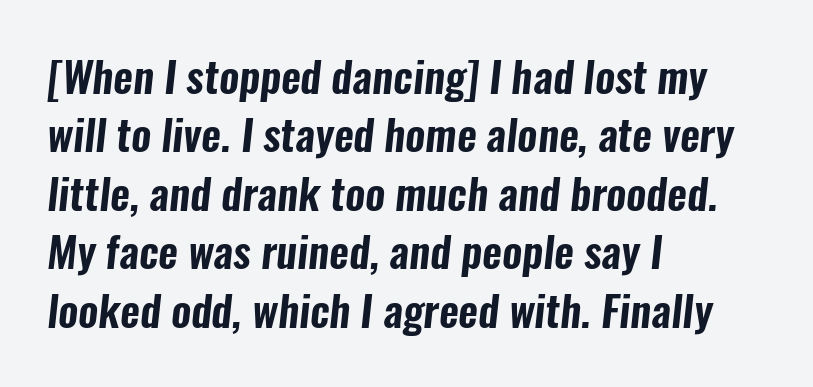
The image shows 43 px condensed sans-serif type; set left-aligned, normal line spacing (1.36x), normal letter spacing, not underlined; low stroke contrast and a medium x-height.
